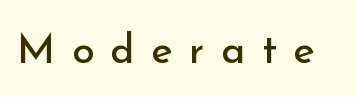
The image shows 41 px regular-weight sans-serif type, upright; set unusually wide letter spacing (+0.4 em), not underlined; low stroke contrast and a small x-height.
